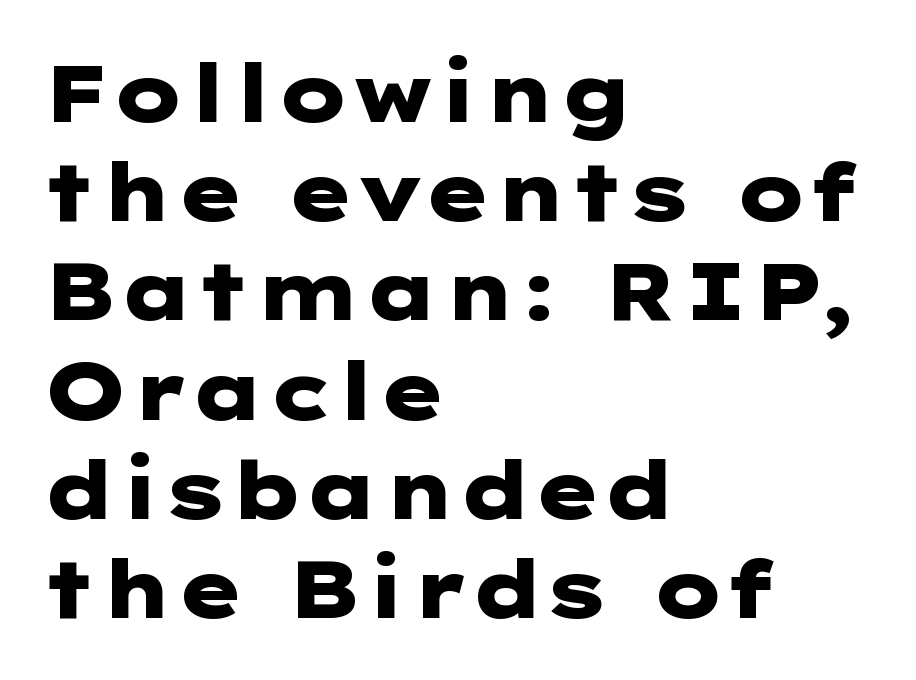
Q: Is the text bold? A: Yes.
Q: Is the text italic (slanted)? A: No, it is upright.
Q: Is the typeface a serif or a sans-serif typeface? A: Sans-serif.
Q: Is the text underlined? A: No.
Q: How is the paragraph aligned? A: Left-aligned.
Q: Is the spacing between letters normal or unusually wide? A: Normal.
Q: Width (condensed, normal, or wide)? A: Wide.
Q: Stroke contrast? A: Low.
Q: x-height? A: Medium.
